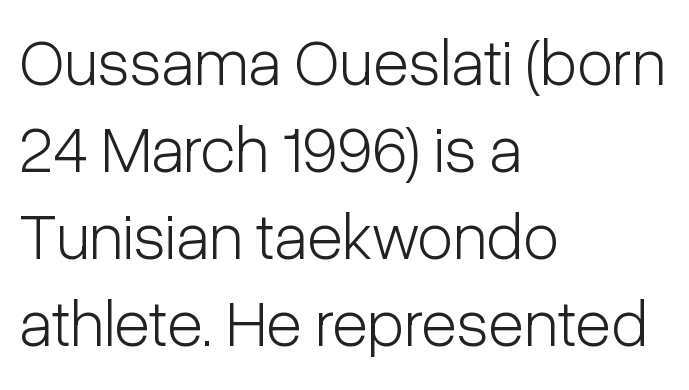
Do the characters align in a grid? No, the font is proportional. The vertical gap from one line to the next is medium. Is this a heavy cut? Hardly; it is regular or lighter. A typesetter would call this zero additional tracking. A typesetter would label this face a sans.
